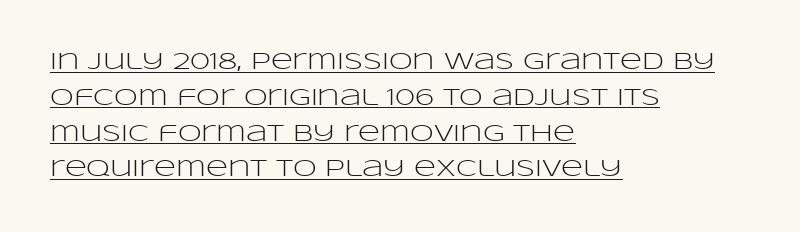
Q: Is the text bold? A: No.
Q: Is the text italic (slanted)? A: No, it is upright.
Q: Is the text underlined? A: Yes.
Q: How is the paragraph aligned? A: Left-aligned.
Q: Is the spacing between letters normal or unusually wide? A: Normal.
Q: Is the spacing between lines tight, normal or loose? A: Normal.
